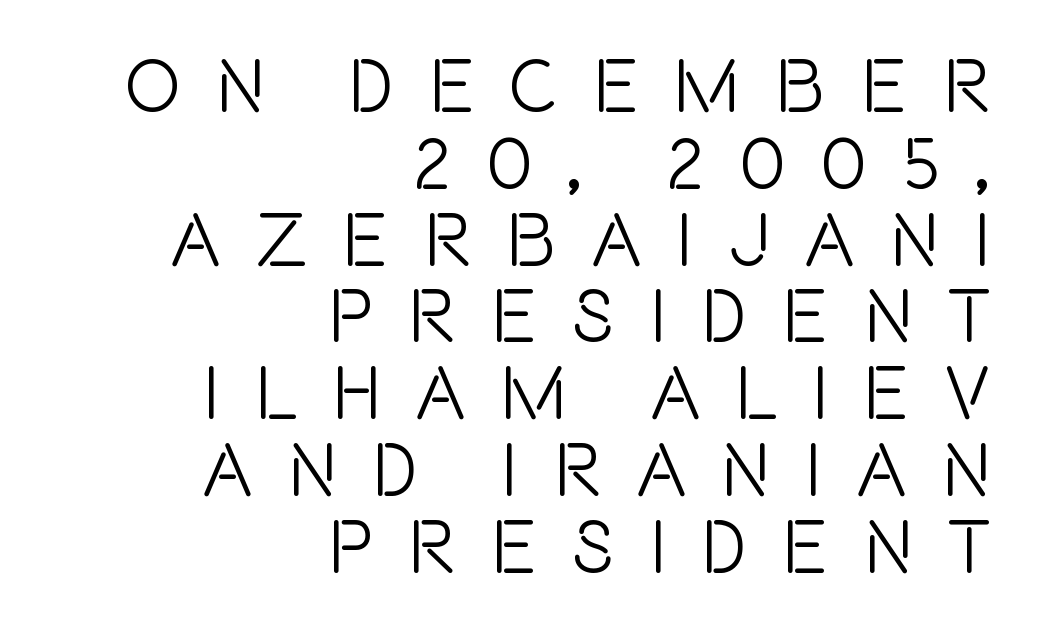
{"serif": "no", "italic": "no", "width": "condensed", "x_height": "large", "monospaced": "no", "underline": "no", "align": "right", "line_spacing": "tight", "line_spacing_ratio": 1.01, "letter_spacing": "wide", "letter_spacing_em": 0.45, "glyph_px": 76}
